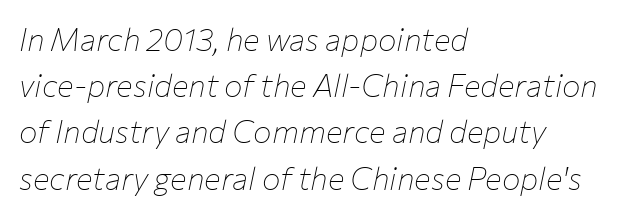
{"italic": "yes", "lean": "right", "slant_degrees": 12, "bold": "no", "weight": "thin", "width": "normal", "stroke_contrast": "low", "x_height": "medium", "monospaced": "no", "underline": "no", "align": "left", "line_spacing": "normal", "line_spacing_ratio": 1.49, "letter_spacing": "normal", "letter_spacing_em": 0.0, "glyph_px": 31}
